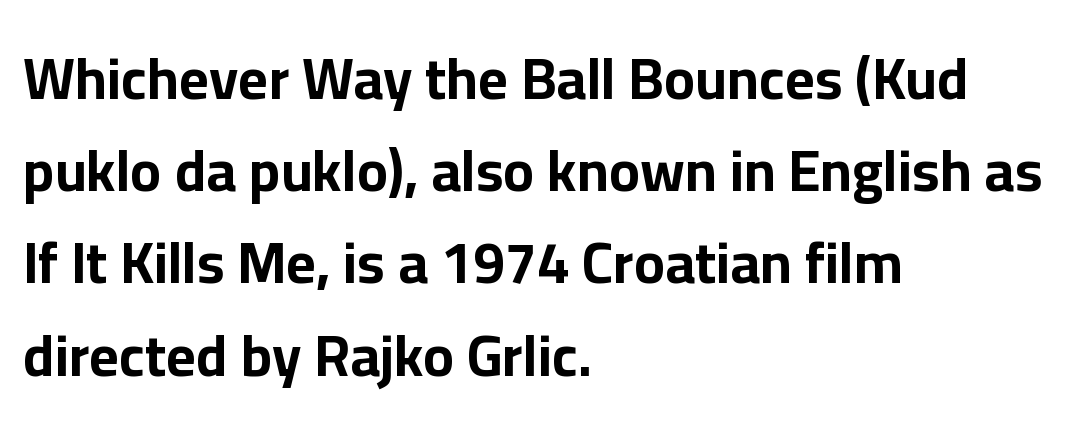
Q: Is the text bold? A: Yes.
Q: Is the text italic (slanted)? A: No, it is upright.
Q: Is the typeface a serif or a sans-serif typeface? A: Sans-serif.
Q: Is the text underlined? A: No.
Q: How is the paragraph aligned? A: Left-aligned.
Q: Is the spacing between letters normal or unusually wide? A: Normal.
Q: Is the spacing between lines tight, normal or loose? A: Normal.
Q: Width (condensed, normal, or wide)? A: Normal.
Q: Stroke contrast? A: Low.
Q: x-height? A: Medium.
Q: Monospaced? A: No.
